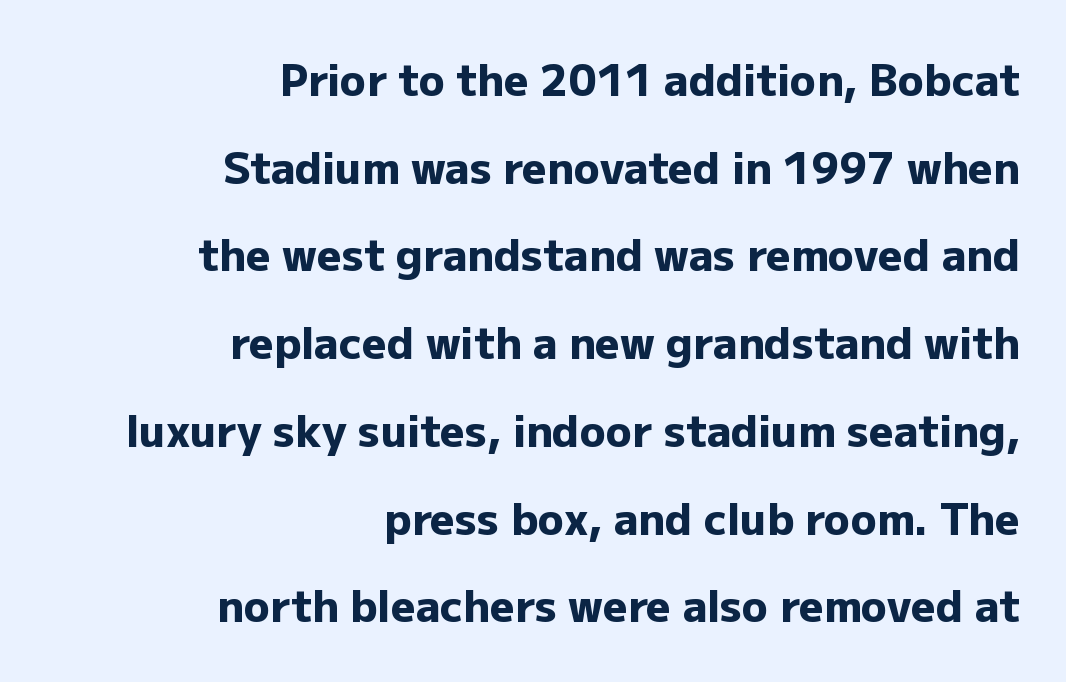
{"serif": "no", "italic": "no", "bold": "yes", "weight": "heavy", "width": "normal", "stroke_contrast": "low", "x_height": "medium", "monospaced": "no", "underline": "no", "align": "right", "line_spacing": "loose", "line_spacing_ratio": 2.04, "letter_spacing": "normal", "letter_spacing_em": 0.0, "glyph_px": 43}
